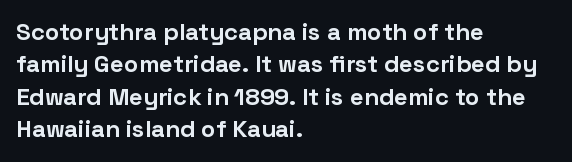
Whoever set this chose a conventional vertical rhythm. Emphasis by weight is at full strength: bold. The setting favours the left margin, as ordinary paragraphs usually do. Glance below the letters and you will spot only blank space. Rendered with straight, roman letterforms.
